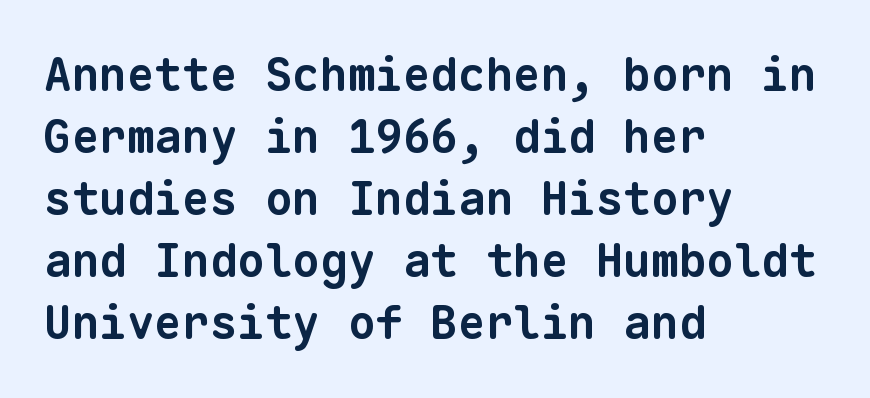
Notice how thick the strokes are: this is what a full bold looks like. The characters display no serif detailing; their extremities are plain. This rendering features lettering with no underline. A typesetter would call this monospace, since all characters share one set width. The lines are quadded left. Leading matches the norm, producing a regular column.
